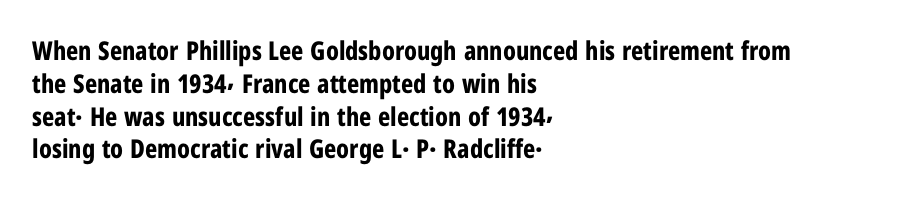
{"italic": "no", "bold": "yes", "underline": "no", "align": "left", "line_spacing": "normal", "line_spacing_ratio": 1.26, "letter_spacing": "normal", "letter_spacing_em": 0.0, "glyph_px": 26}
